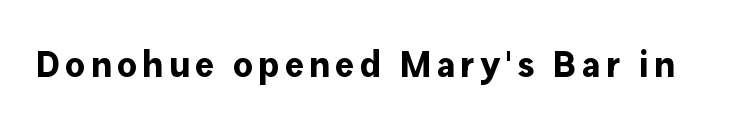
Q: Is the text bold? A: Yes.
Q: Is the text italic (slanted)? A: No, it is upright.
Q: Is the typeface a serif or a sans-serif typeface? A: Sans-serif.
Q: Is the text underlined? A: No.
Q: Width (condensed, normal, or wide)? A: Normal.
Q: Stroke contrast? A: Low.
Q: x-height? A: Medium.
Q: Monospaced? A: No.
